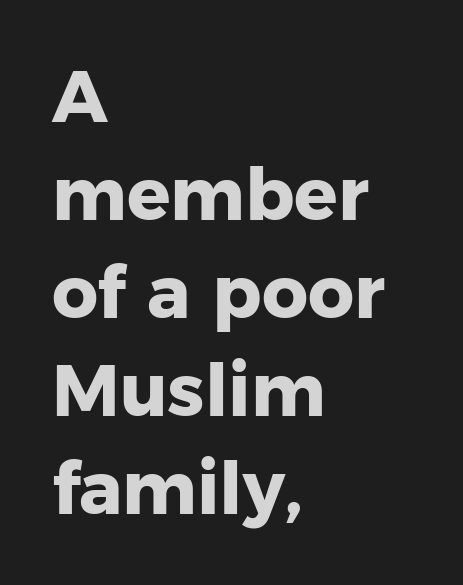
{"serif": "no", "italic": "no", "bold": "yes", "weight": "heavy", "width": "normal", "stroke_contrast": "low", "x_height": "medium", "monospaced": "no", "underline": "no", "align": "left", "line_spacing": "normal", "line_spacing_ratio": 1.36, "letter_spacing": "normal", "letter_spacing_em": 0.0, "glyph_px": 72}
